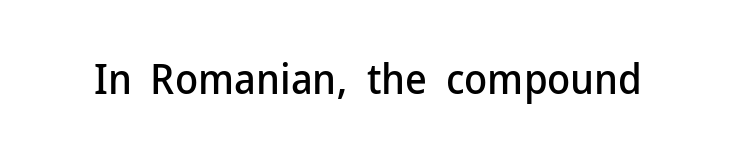
Q: Is the text italic (slanted)? A: No, it is upright.
Q: Is the typeface a serif or a sans-serif typeface? A: Sans-serif.
Q: Is the text underlined? A: No.
Q: Is the spacing between letters normal or unusually wide? A: Normal.
Q: Width (condensed, normal, or wide)? A: Normal.
Q: Stroke contrast? A: Low.
Q: x-height? A: Medium.
Q: Monospaced? A: No.
